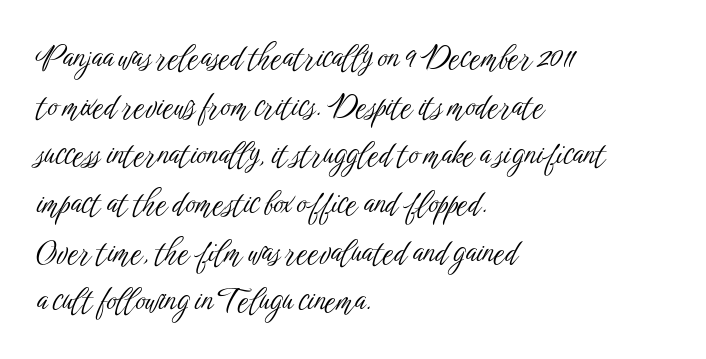
A bare baseline throughout the passage. Tracking here is standard; glyphs follow each other at the usual distance. The characters display no serif detailing; their extremities are plain. Note the varied advance widths — an 'i' is clearly narrower than an 'm'.
